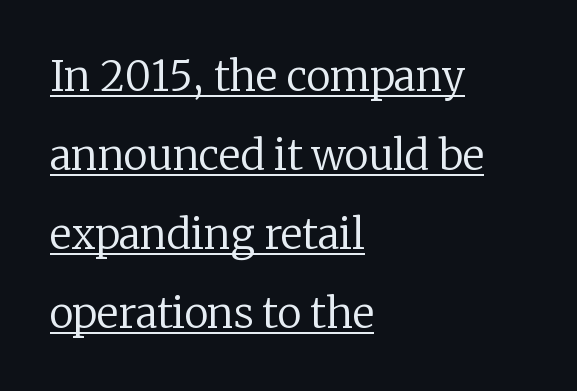
Leading is clearly above the norm, producing a sparse column. Style check: upright. These lines are rendered in a variable-pitch font. The ragged edge is on the right, which tells us the setting is flush left.
